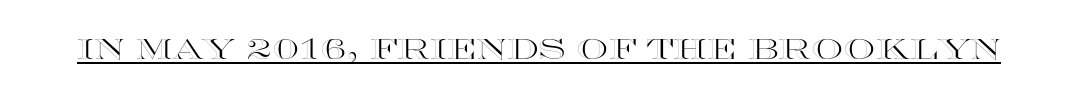
Q: Is the text italic (slanted)? A: No, it is upright.
Q: Is the text underlined? A: Yes.
Q: Is the spacing between letters normal or unusually wide? A: Normal.
Q: Width (condensed, normal, or wide)? A: Wide.
Q: x-height? A: Large.
Q: Monospaced? A: No.
